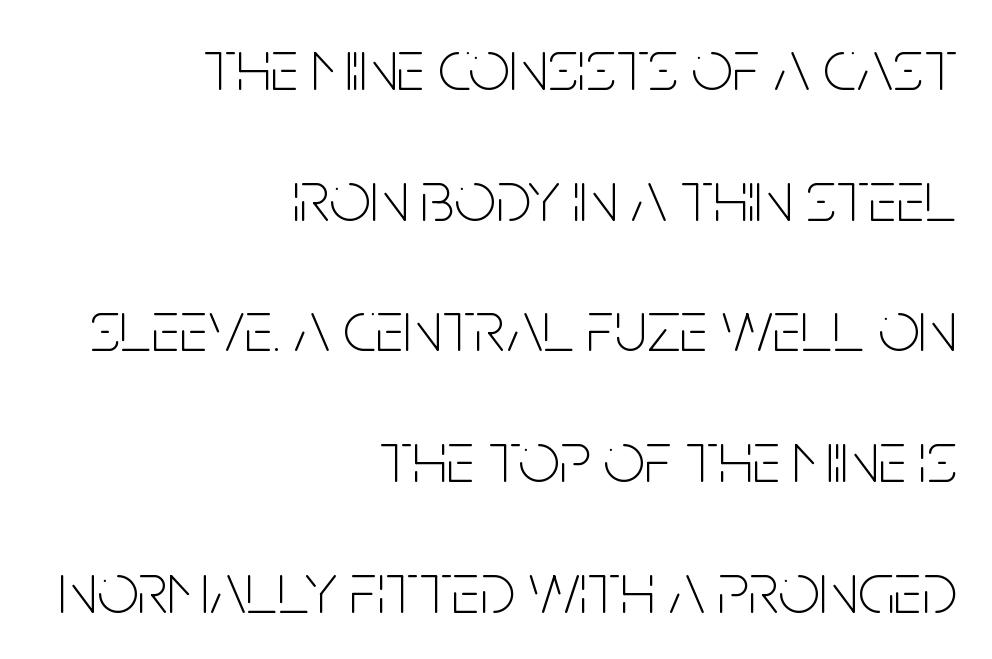
Nobody touched the tracking dial on this one. Is this a fixed-width face? No — the glyphs have proportional, varying widths. The passage shown is typeset with a sans-serif family. Is the type heavy? It reads as light-to-regular instead. Bare-footed words on every line. The paragraph shown leans on its right margin.
